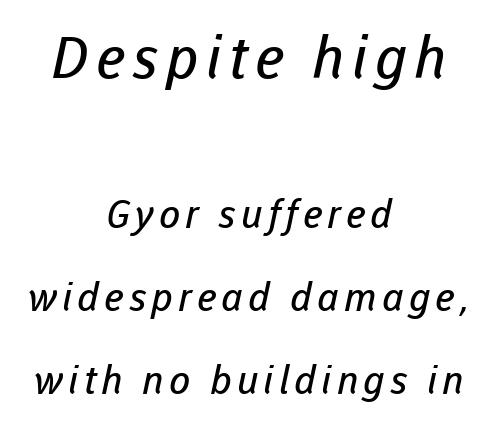
{"serif": "no", "bold": "no", "weight": "regular", "width": "normal", "stroke_contrast": "low", "x_height": "medium", "monospaced": "no", "underline": "no", "align": "center", "line_spacing": "loose", "line_spacing_ratio": 2.13, "larger_block": "first", "size_ratio": 1.49, "glyph_px": 58}
